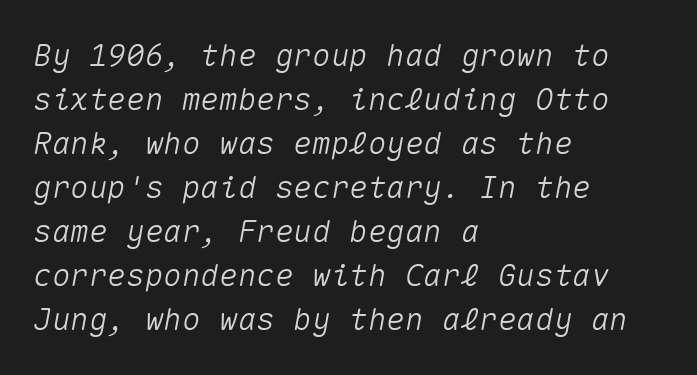
You can tell it's italic because the verticals aren't actually vertical. Default kerning and tracking; the words read as compact shapes. Glance below the letters and you will spot only blank space. Is this a fixed-width face? Yes — each glyph sits in an identical cell.
